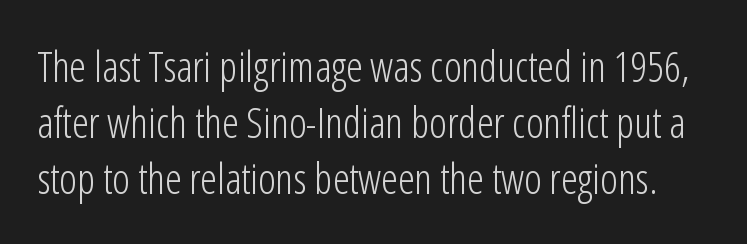
Q: Is the text bold? A: No.
Q: Is the text italic (slanted)? A: No, it is upright.
Q: Is the typeface a serif or a sans-serif typeface? A: Sans-serif.
Q: Is the text underlined? A: No.
Q: Is the spacing between letters normal or unusually wide? A: Normal.
Q: Is the spacing between lines tight, normal or loose? A: Normal.
Q: Width (condensed, normal, or wide)? A: Condensed.
Q: Stroke contrast? A: Low.
Q: x-height? A: Medium.
Q: Monospaced? A: No.
